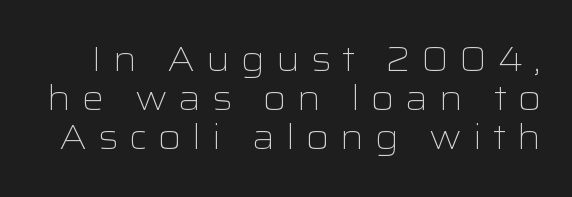
The image shows 35 px light, wide sans-serif type, upright; set tight line spacing (1.12x), unusually wide letter spacing (+0.31 em), not underlined; low stroke contrast and a medium x-height.
